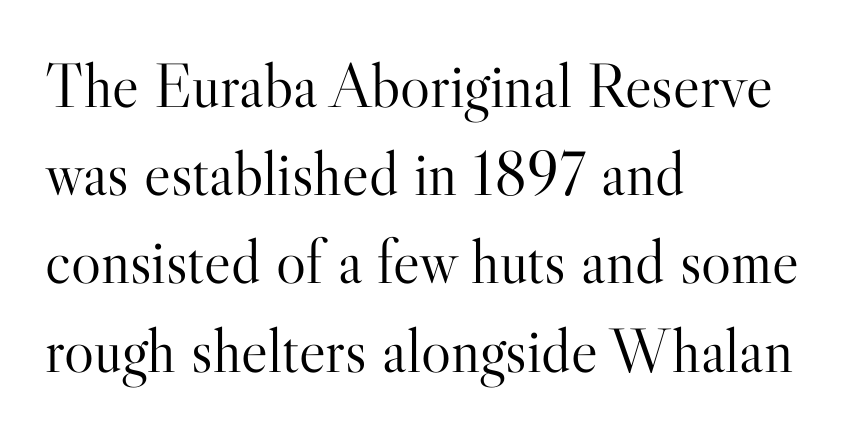
{"serif": "yes", "italic": "no", "bold": "no", "weight": "light", "width": "normal", "stroke_contrast": "high", "x_height": "small", "monospaced": "no", "underline": "no", "align": "left", "line_spacing": "normal", "line_spacing_ratio": 1.4, "letter_spacing": "normal", "letter_spacing_em": 0.0, "glyph_px": 63}
